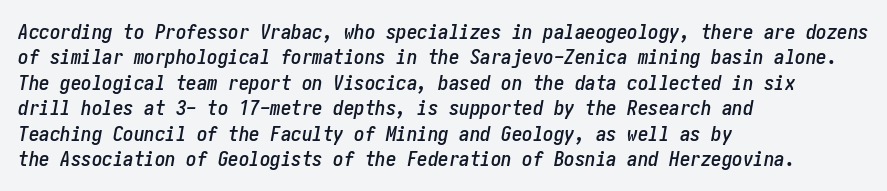
Look at the tracking — it's just the regular setting, nothing added. If you drew a ruler down the left edge, every line would touch it. The font's italic variant was chosen for this text. Letters rest on an invisible, unmarked baseline.
